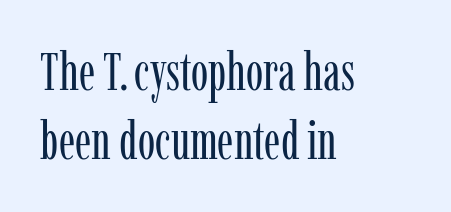
Q: Is the text bold? A: No.
Q: Is the text italic (slanted)? A: No, it is upright.
Q: Is the typeface a serif or a sans-serif typeface? A: Serif.
Q: Is the text underlined? A: No.
Q: How is the paragraph aligned? A: Left-aligned.
Q: Is the spacing between letters normal or unusually wide? A: Normal.
Q: Is the spacing between lines tight, normal or loose? A: Normal.
Q: Width (condensed, normal, or wide)? A: Condensed.
Q: Stroke contrast? A: Low.
Q: x-height? A: Medium.
Q: Monospaced? A: No.
